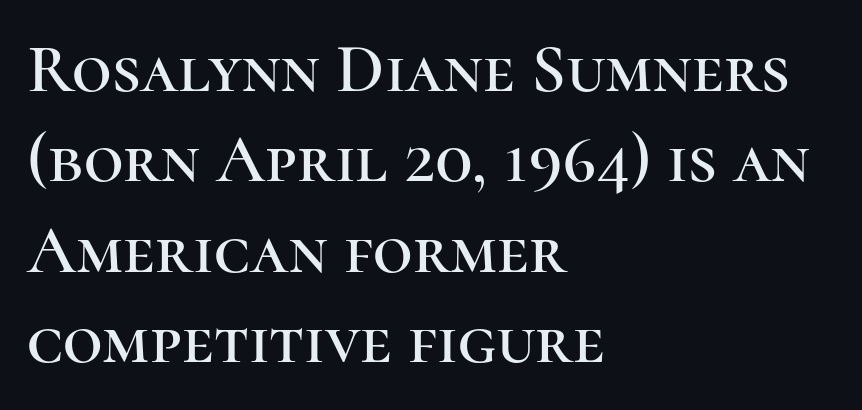
Q: Is the text italic (slanted)? A: No, it is upright.
Q: Is the typeface a serif or a sans-serif typeface? A: Serif.
Q: Is the text underlined? A: No.
Q: How is the paragraph aligned? A: Left-aligned.
Q: Is the spacing between letters normal or unusually wide? A: Normal.
Q: Is the spacing between lines tight, normal or loose? A: Normal.
Q: Width (condensed, normal, or wide)? A: Normal.
Q: Stroke contrast? A: High.
Q: x-height? A: Medium.
Q: Monospaced? A: No.
